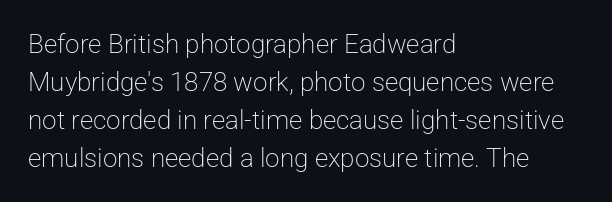
Q: Is the text bold? A: No.
Q: Is the text italic (slanted)? A: No, it is upright.
Q: Is the text underlined? A: No.
Q: How is the paragraph aligned? A: Left-aligned.
Q: Is the spacing between letters normal or unusually wide? A: Normal.
Q: Is the spacing between lines tight, normal or loose? A: Normal.
